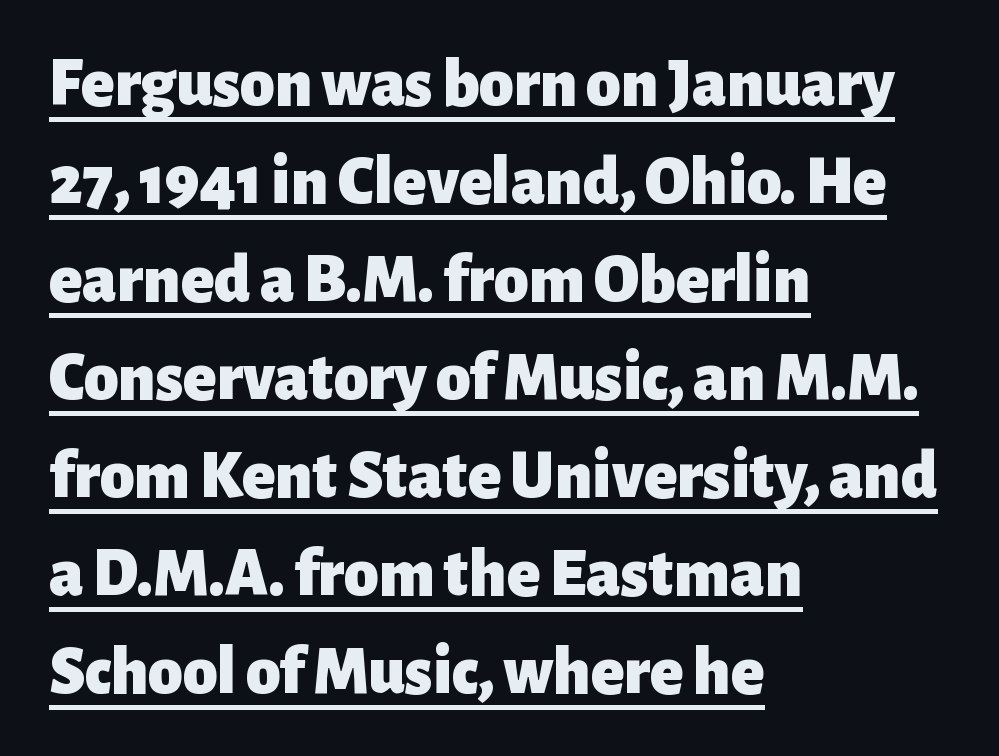
Posture: vertical. The letters sit at their default tracking, neither squeezed nor spread. Students, this is bold: see how much ink each stroke carries. A rule runs beneath these lines of type.
